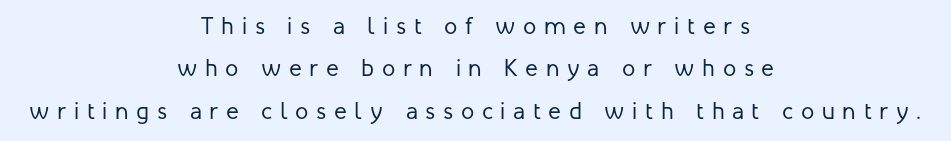
Q: Is the text bold? A: No.
Q: Is the text italic (slanted)? A: No, it is upright.
Q: Is the text underlined? A: No.
Q: How is the paragraph aligned? A: Centered.
Q: Is the spacing between letters normal or unusually wide? A: Unusually wide.
